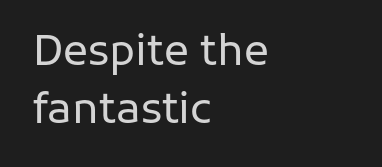
Q: Is the text bold? A: No.
Q: Is the text italic (slanted)? A: No, it is upright.
Q: Is the typeface a serif or a sans-serif typeface? A: Sans-serif.
Q: Is the text underlined? A: No.
Q: How is the paragraph aligned? A: Left-aligned.
Q: Is the spacing between letters normal or unusually wide? A: Normal.
Q: Is the spacing between lines tight, normal or loose? A: Normal.
Q: Width (condensed, normal, or wide)? A: Normal.
Q: Stroke contrast? A: Low.
Q: x-height? A: Medium.
Q: Monospaced? A: No.
